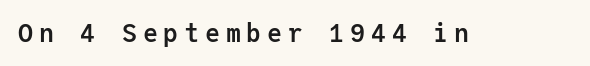
The image shows 25 px bold type, upright; set unusually wide letter spacing (+0.23 em), not underlined.
